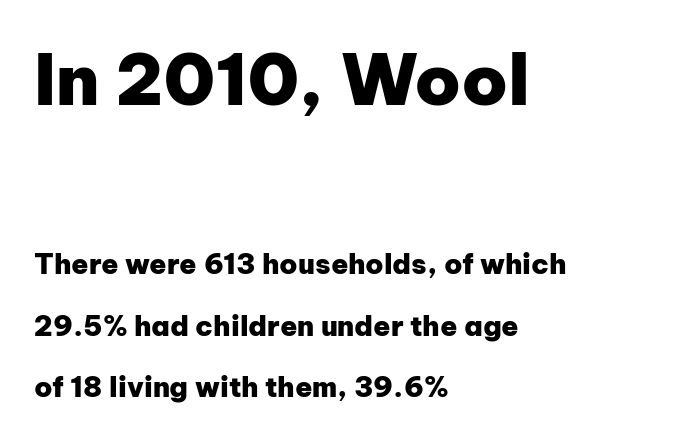
The letters carry no serifs — their stems end cleanly without finishing strokes. The strip under each line holds only bare page. Horizontal bands of white between lines are thick stripes. Notice how thick the strokes are: this is what a full bold looks like. Layout note: lines flush left.
